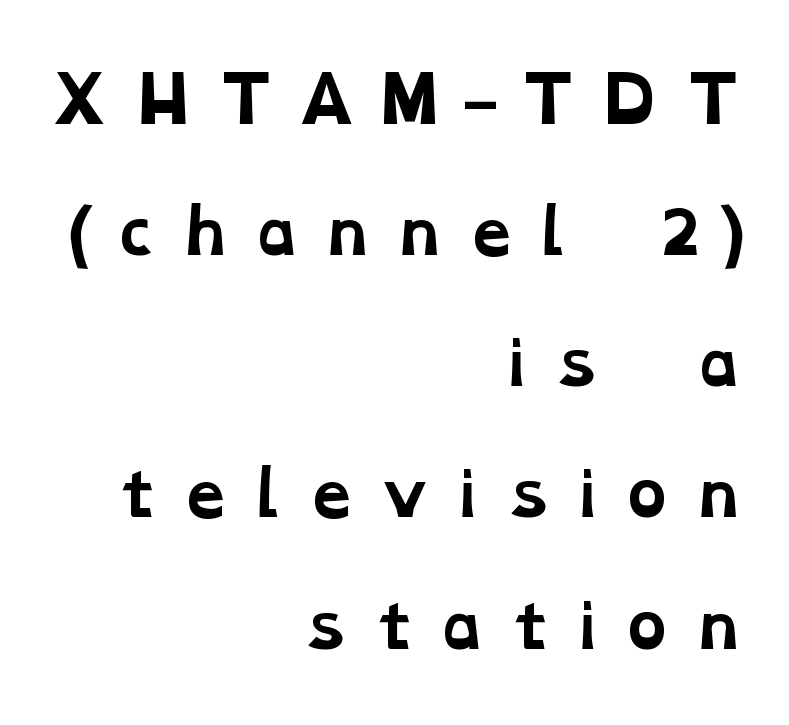
Q: Is the text bold? A: Yes.
Q: Is the typeface a serif or a sans-serif typeface? A: Serif.
Q: Is the text underlined? A: No.
Q: How is the paragraph aligned? A: Right-aligned.
Q: Is the spacing between letters normal or unusually wide? A: Unusually wide.
Q: Is the spacing between lines tight, normal or loose? A: Loose.
Q: Width (condensed, normal, or wide)? A: Wide.
Q: Stroke contrast? A: Low.
Q: x-height? A: Medium.
Q: Monospaced? A: No.
